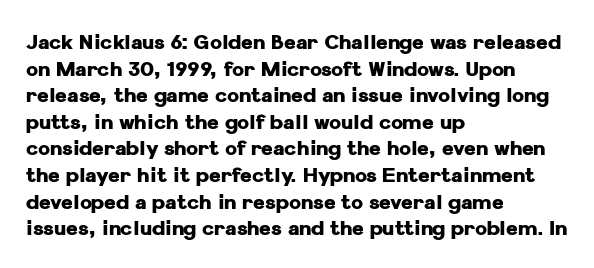
Q: Is the text bold? A: Yes.
Q: Is the text italic (slanted)? A: No, it is upright.
Q: Is the text underlined? A: No.
Q: How is the paragraph aligned? A: Left-aligned.
Q: Is the spacing between letters normal or unusually wide? A: Normal.
Q: Is the spacing between lines tight, normal or loose? A: Normal.
